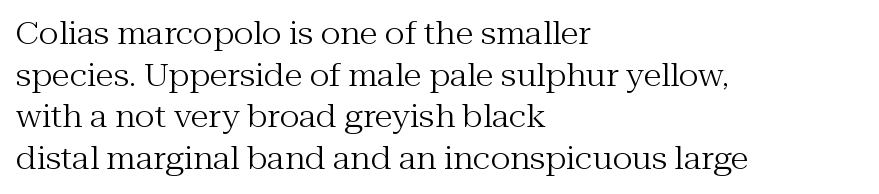
The image shows 30 px regular-weight serif type, upright; set left-aligned, normal line spacing (1.39x), normal letter spacing, not underlined; medium stroke contrast and a medium x-height.
